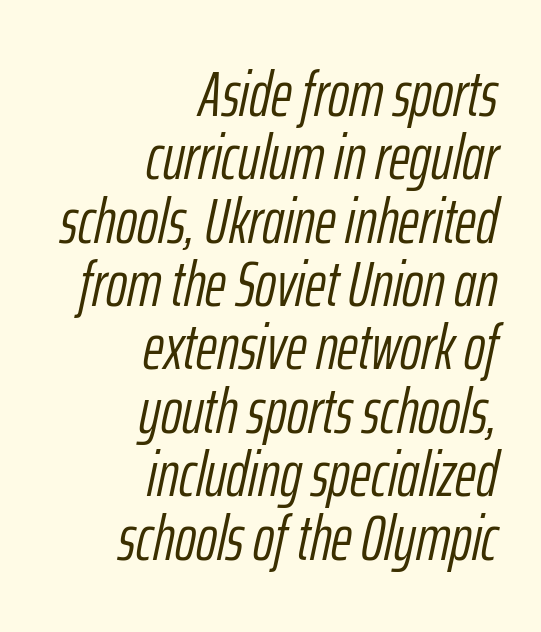
Do the characters align in a grid? No, the font is proportional. The glyphs look as if they've been sheared to an angle. Closely set lines give the paragraph a compact silhouette. Stems and bowls with no extra thickness — not bold.
